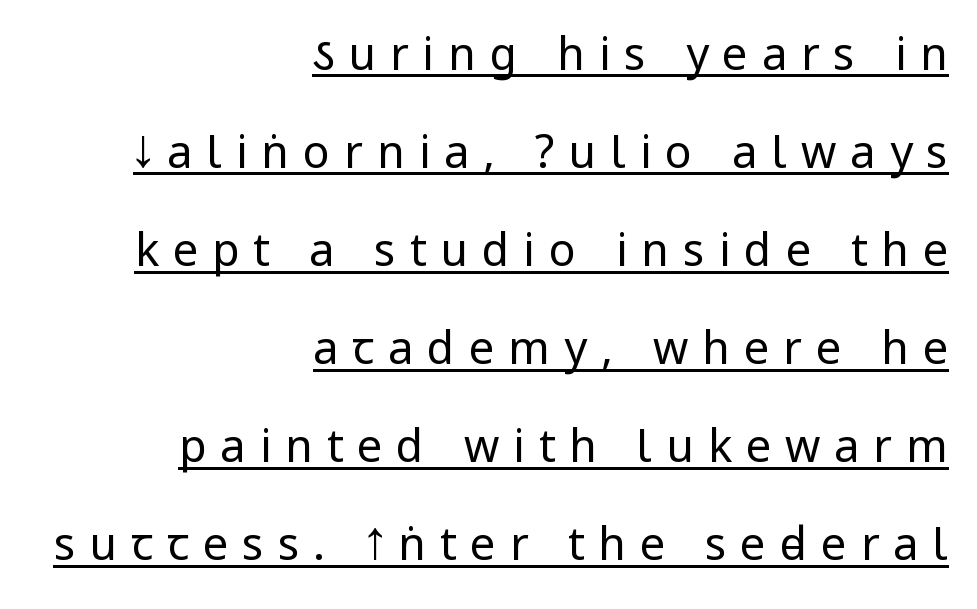
The paragraph has a hard right edge and a soft left edge. Letterform terminals end flat and unadorned throughout the passage. Designer's note — italics off, roman on. Each stroke keeps to a modest, everyday thickness or less.
